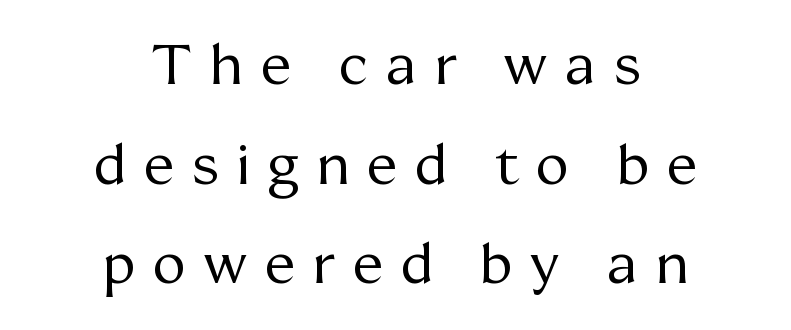
Spacing verdict: proportional, widths tailored to each character. Old-style or modern, the face here clearly has serifs. What stands out about the letter spacing? Its width — letters are far apart. The space directly below the letters is spotless. Style check: upright.
